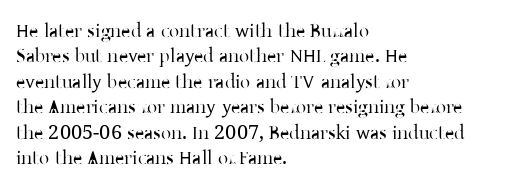
{"italic": "no", "bold": "no", "underline": "no", "align": "left", "line_spacing": "normal", "line_spacing_ratio": 1.27, "letter_spacing": "normal", "letter_spacing_em": 0.0, "glyph_px": 20}
